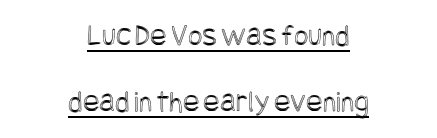
{"italic": "no", "width": "condensed", "x_height": "large", "underline": "yes", "align": "center", "line_spacing": "loose", "line_spacing_ratio": 2.12, "letter_spacing": "normal", "letter_spacing_em": 0.0, "glyph_px": 31}
